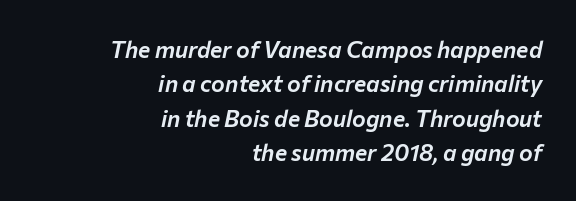
{"italic": "yes", "lean": "right", "slant_degrees": 12, "underline": "no", "align": "right", "line_spacing": "normal", "line_spacing_ratio": 1.5, "letter_spacing": "normal", "letter_spacing_em": 0.0, "glyph_px": 23}
